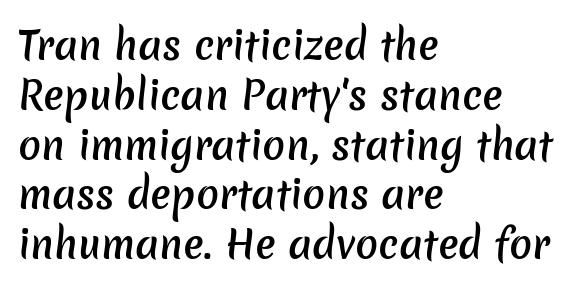
Has an underline been added? It has not. Proportional: the letters do not fall into vertical columns. This block has exactly the height ordinary leading produces. The strokes are fattened partway — semibold, not bold. Unlike a traditional serif, this face leaves its strokes unadorned.
